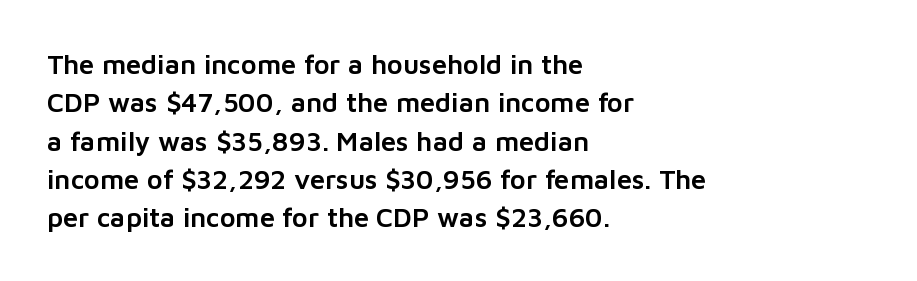
Q: Is the text italic (slanted)? A: No, it is upright.
Q: Is the text underlined? A: No.
Q: How is the paragraph aligned? A: Left-aligned.
Q: Is the spacing between letters normal or unusually wide? A: Normal.
Q: Is the spacing between lines tight, normal or loose? A: Normal.
